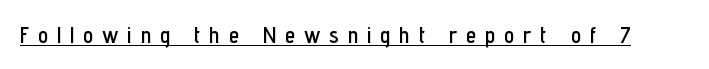
{"italic": "no", "underline": "yes", "letter_spacing": "wide", "letter_spacing_em": 0.39, "glyph_px": 23}
